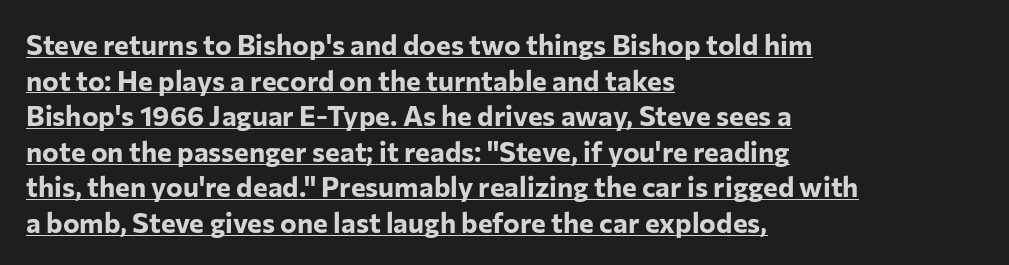
Q: Is the text bold? A: Yes.
Q: Is the text italic (slanted)? A: No, it is upright.
Q: Is the typeface a serif or a sans-serif typeface? A: Sans-serif.
Q: Is the text underlined? A: Yes.
Q: How is the paragraph aligned? A: Left-aligned.
Q: Is the spacing between letters normal or unusually wide? A: Normal.
Q: Is the spacing between lines tight, normal or loose? A: Normal.
Q: Width (condensed, normal, or wide)? A: Normal.
Q: Stroke contrast? A: Low.
Q: x-height? A: Medium.
Q: Monospaced? A: No.
